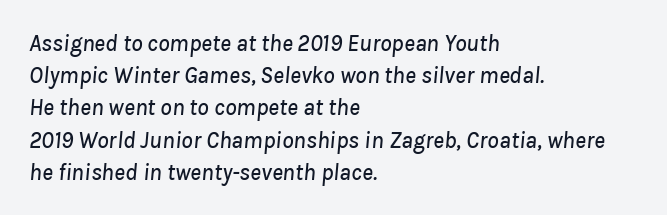
The image shows 23 px text type, italic (leaning right); set left-aligned, normal line spacing (1.4x), normal letter spacing, not underlined.
